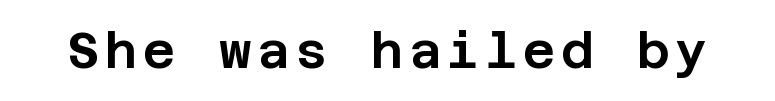
Q: Is the text italic (slanted)? A: No, it is upright.
Q: Is the typeface a serif or a sans-serif typeface? A: Sans-serif.
Q: Is the text underlined? A: No.
Q: Width (condensed, normal, or wide)? A: Normal.
Q: Stroke contrast? A: Low.
Q: x-height? A: Large.
